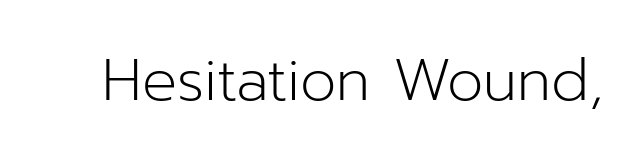
Q: Is the text bold? A: No.
Q: Is the text italic (slanted)? A: No, it is upright.
Q: Is the typeface a serif or a sans-serif typeface? A: Sans-serif.
Q: Is the text underlined? A: No.
Q: Is the spacing between letters normal or unusually wide? A: Normal.
Q: Width (condensed, normal, or wide)? A: Normal.
Q: Stroke contrast? A: Low.
Q: x-height? A: Medium.
Q: Monospaced? A: No.
